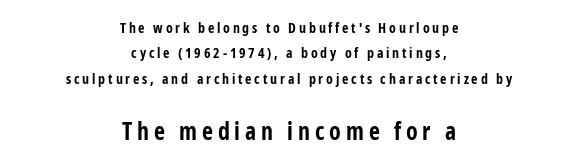
You'd pick this weight for a headline — it's a proper bold. Where is the straight margin? There isn't one; the lines are centered. Type without underlining. Vertical strokes here are truly vertical.
